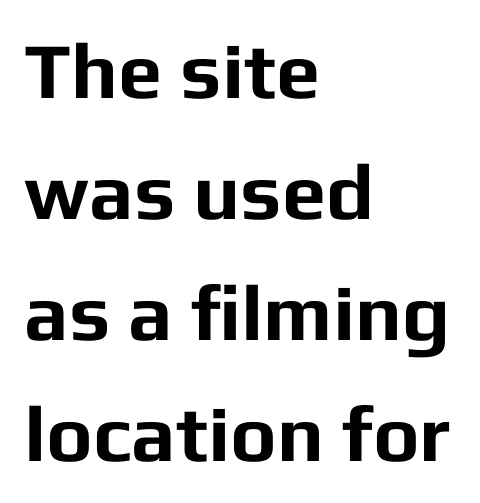
Q: Is the text bold? A: Yes.
Q: Is the text italic (slanted)? A: No, it is upright.
Q: Is the typeface a serif or a sans-serif typeface? A: Sans-serif.
Q: Is the text underlined? A: No.
Q: How is the paragraph aligned? A: Left-aligned.
Q: Is the spacing between letters normal or unusually wide? A: Normal.
Q: Is the spacing between lines tight, normal or loose? A: Normal.
Q: Width (condensed, normal, or wide)? A: Normal.
Q: Stroke contrast? A: Low.
Q: x-height? A: Medium.
Q: Monospaced? A: No.
